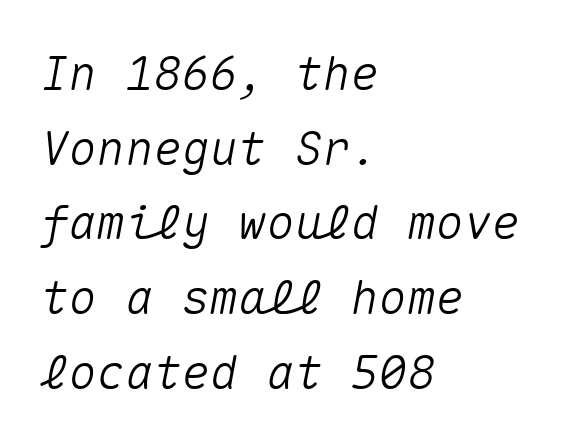
Q: Is the text italic (slanted)? A: Yes, it leans right by about 10 degrees.
Q: Is the text underlined? A: No.
Q: How is the paragraph aligned? A: Left-aligned.
Q: Is the spacing between letters normal or unusually wide? A: Normal.
Q: Is the spacing between lines tight, normal or loose? A: Normal.
Q: Width (condensed, normal, or wide)? A: Normal.
Q: Stroke contrast? A: Medium.
Q: x-height? A: Medium.
Q: Monospaced? A: Yes.
